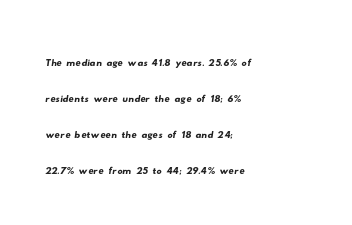
Bare-footed words on every line. Each new line begins a customary step beneath the previous one. Glyph-to-glyph distance matches everyday printed text. These lines are set flush left with a ragged right edge.
